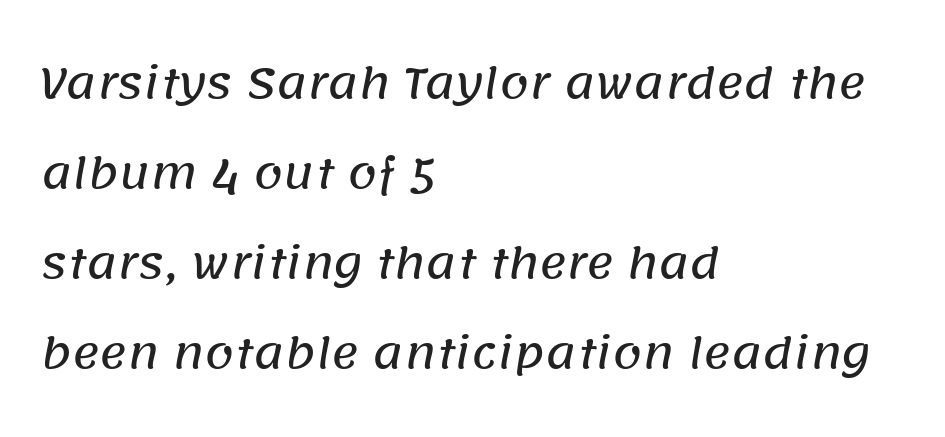
Q: Is the typeface a serif or a sans-serif typeface? A: Sans-serif.
Q: Is the text underlined? A: No.
Q: How is the paragraph aligned? A: Left-aligned.
Q: Is the spacing between letters normal or unusually wide? A: Normal.
Q: Is the spacing between lines tight, normal or loose? A: Loose.
Q: Width (condensed, normal, or wide)? A: Normal.
Q: Stroke contrast? A: Low.
Q: x-height? A: Large.
Q: Monospaced? A: No.
